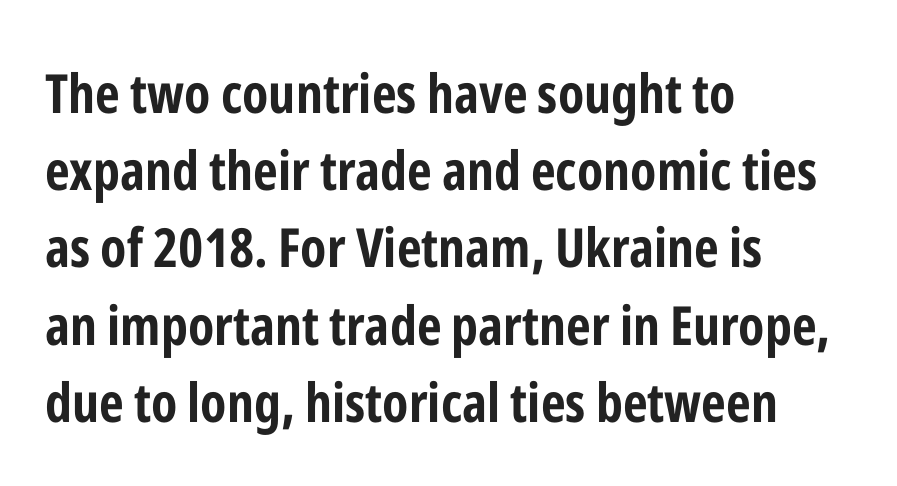
The image shows 54 px bold, condensed sans-serif type, upright; set left-aligned, normal line spacing (1.43x), normal letter spacing, not underlined; low stroke contrast and a medium x-height.
